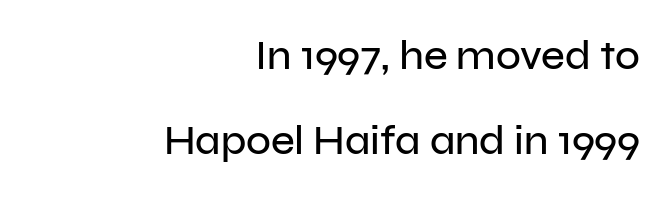
The image shows 41 px sans-serif type, upright; set right-aligned, loose line spacing (2.07x), normal letter spacing, not underlined; low stroke contrast and a medium x-height.
